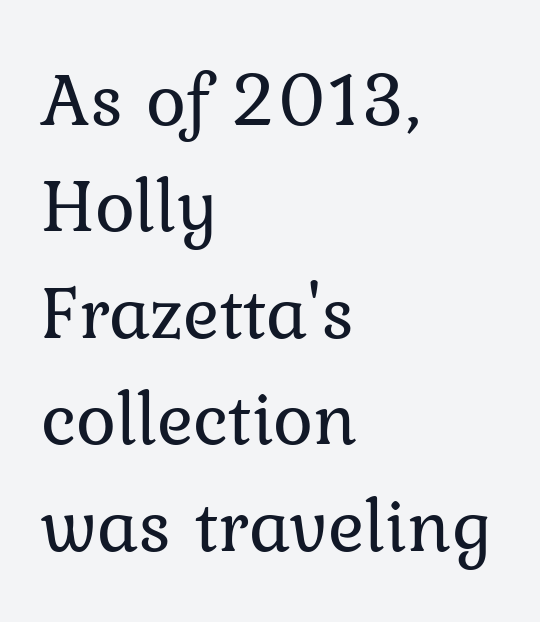
Descenders hang freely into open space. The face used here is proportionally spaced, like ordinary book or web type. Alignment: flush left. Is there much room between lines? A standard amount, neither cramped nor airy.
